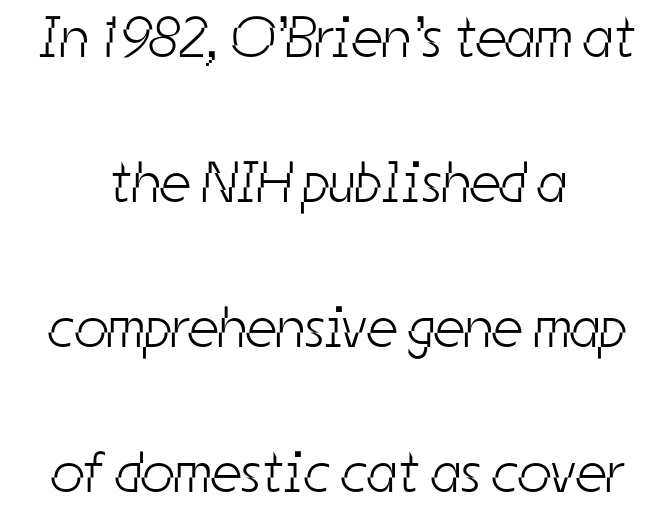
Q: Is the text bold? A: No.
Q: Is the typeface a serif or a sans-serif typeface? A: Sans-serif.
Q: Is the text underlined? A: No.
Q: How is the paragraph aligned? A: Centered.
Q: Is the spacing between letters normal or unusually wide? A: Normal.
Q: Is the spacing between lines tight, normal or loose? A: Loose.
Q: Width (condensed, normal, or wide)? A: Condensed.
Q: Stroke contrast? A: Low.
Q: x-height? A: Medium.
Q: Monospaced? A: No.
